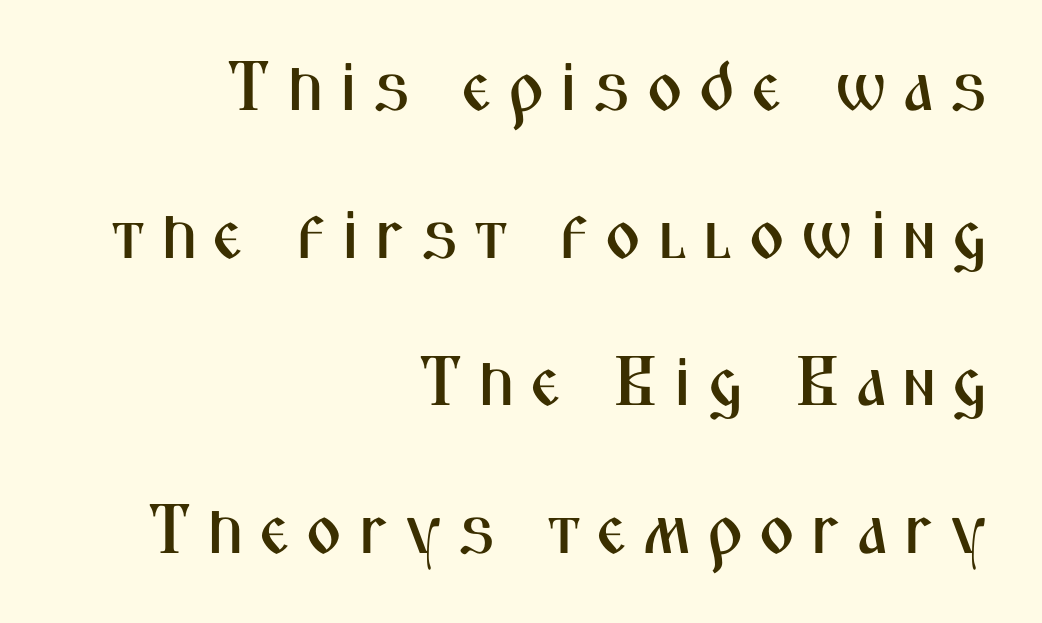
Q: Is the text italic (slanted)? A: No, it is upright.
Q: Is the typeface a serif or a sans-serif typeface? A: Sans-serif.
Q: Is the text underlined? A: No.
Q: How is the paragraph aligned? A: Right-aligned.
Q: Is the spacing between letters normal or unusually wide? A: Unusually wide.
Q: Is the spacing between lines tight, normal or loose? A: Loose.
Q: Width (condensed, normal, or wide)? A: Condensed.
Q: Stroke contrast? A: Medium.
Q: x-height? A: Medium.
Q: Monospaced? A: No.
